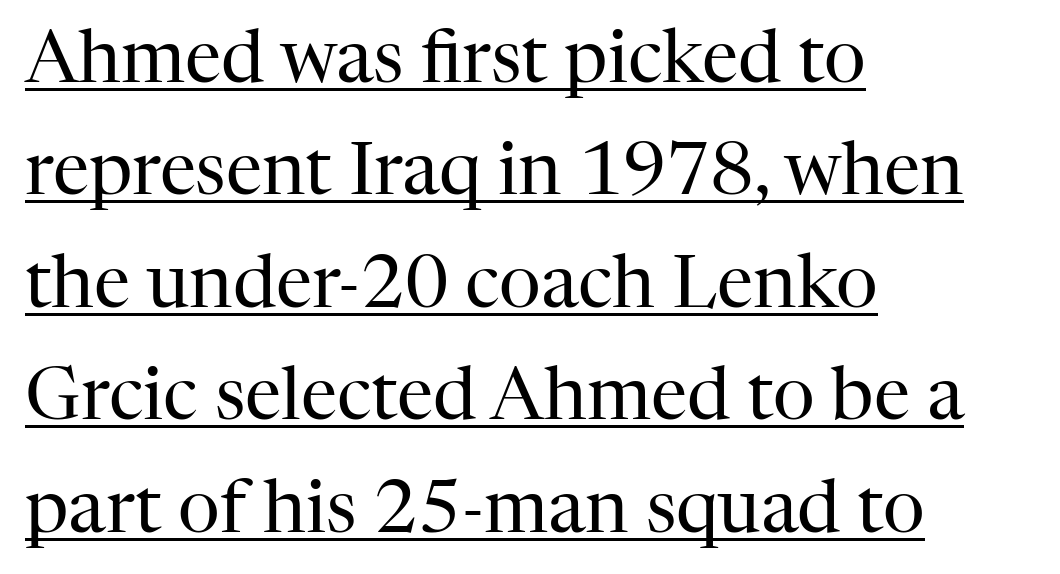
Posture: vertical. Summary of vertical rhythm: regular, with standard interline spacing. Is this a fixed-width face? No — the glyphs have proportional, varying widths. The font sits on the lighter half of the weight spectrum, regular included. The typesetter chose a ragged-right arrangement here.
